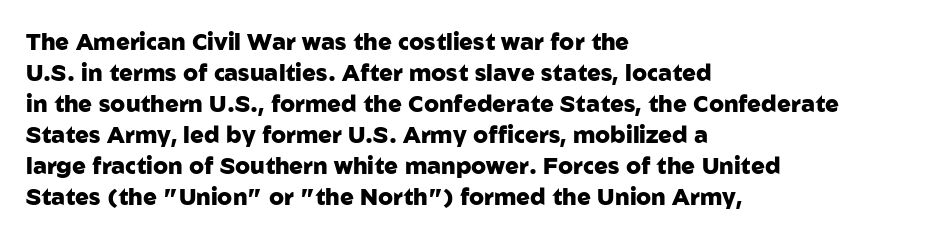
The image shows 23 px bold type, upright; set left-aligned, normal line spacing (1.35x), normal letter spacing, not underlined.
